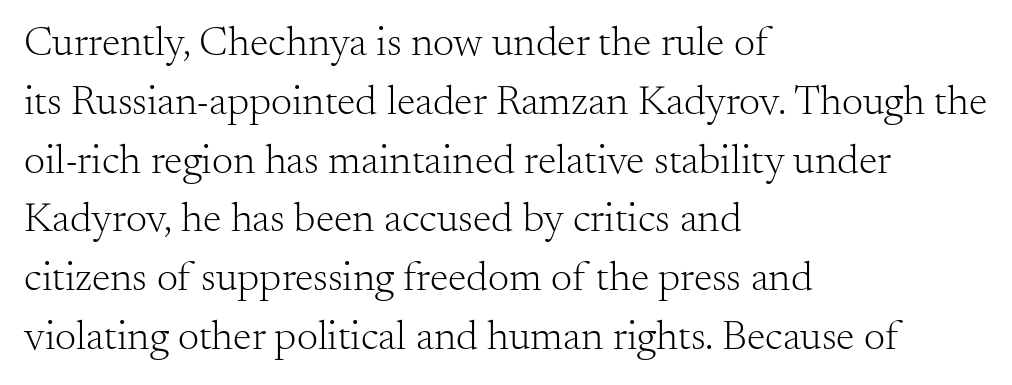
Style check: upright. Does the copy run flush right? No — it runs flush left. The horizontal fit of the characters is conventional and even. Successive baselines arrive at the customary interval. The rendering uses natural spacing where letterforms have individual widths.
